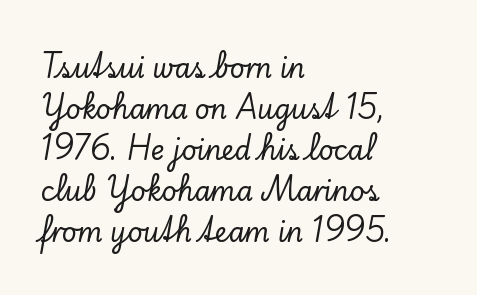
The image shows 26 px text type; set left-aligned, normal line spacing (1.58x), normal letter spacing, not underlined.
